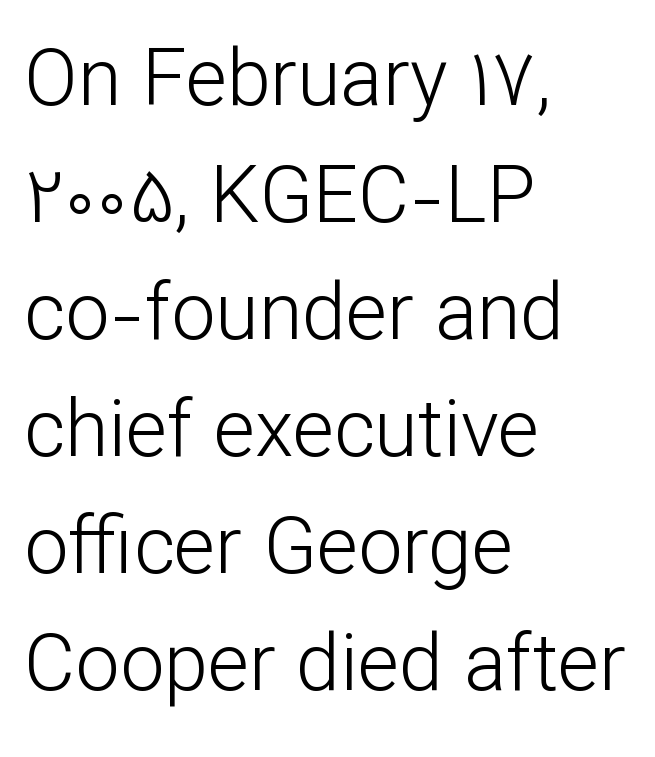
{"serif": "no", "italic": "no", "bold": "no", "weight": "light", "width": "normal", "stroke_contrast": "low", "x_height": "medium", "monospaced": "no", "underline": "no", "align": "left", "line_spacing": "normal", "line_spacing_ratio": 1.48, "letter_spacing": "normal", "letter_spacing_em": 0.0, "glyph_px": 79}
